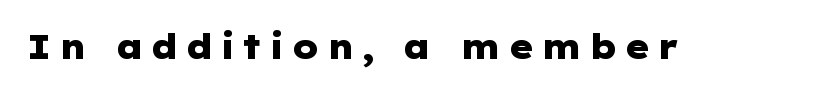
This is roman type, the default non-slanted kind. You can tell from the bare stems that sans-serif type was used. Strong, thick strokes mark this as bold type. The space beneath each line is pristine and unruled.
